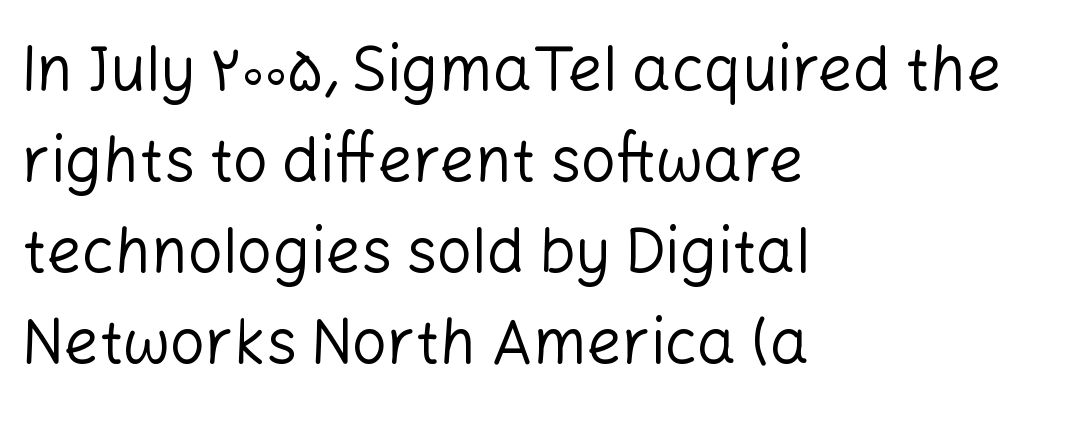
The image shows 62 px regular-weight sans-serif type, upright; set left-aligned, normal line spacing (1.47x), normal letter spacing, not underlined; low stroke contrast and a medium x-height.
